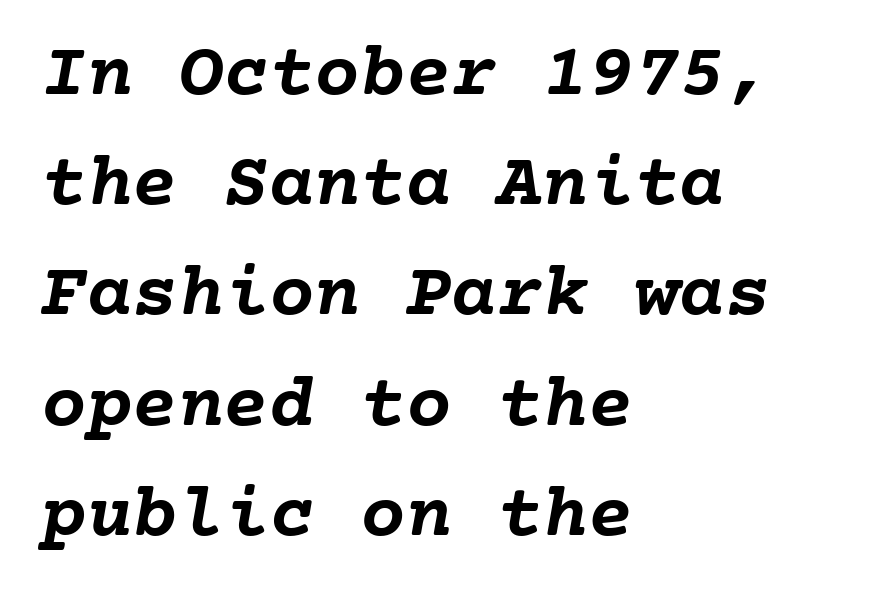
Do the characters align in a grid? Yes, the font is monospaced. Summary of weight: heavy, a full bold. Baseline-to-baseline distance is the conventional proportion of letter height. Plain, unruled lines of type.
